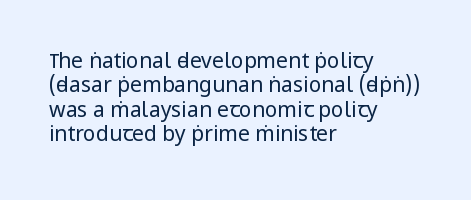
Q: Is the text bold? A: No.
Q: Is the text italic (slanted)? A: No, it is upright.
Q: Is the text underlined? A: No.
Q: How is the paragraph aligned? A: Left-aligned.
Q: Is the spacing between letters normal or unusually wide? A: Normal.
